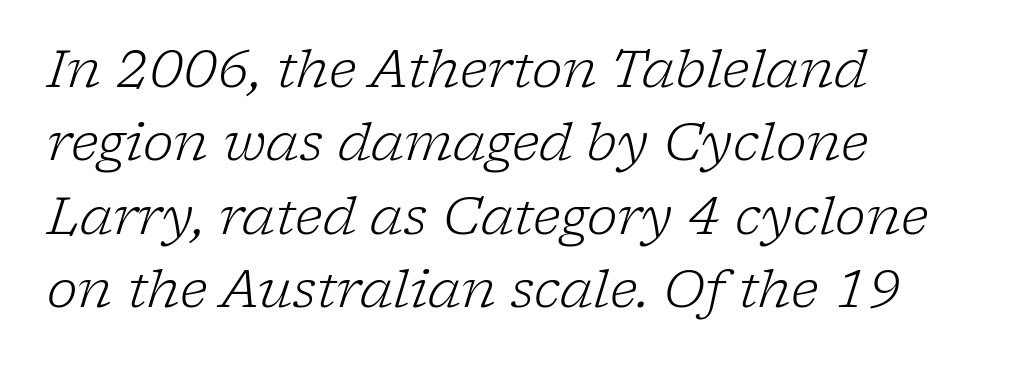
{"serif": "yes", "italic": "yes", "lean": "right", "slant_degrees": 17, "bold": "no", "weight": "light", "width": "normal", "stroke_contrast": "low", "x_height": "medium", "monospaced": "no", "underline": "no", "align": "left", "line_spacing": "normal", "line_spacing_ratio": 1.41, "letter_spacing": "normal", "letter_spacing_em": 0.0, "glyph_px": 52}
